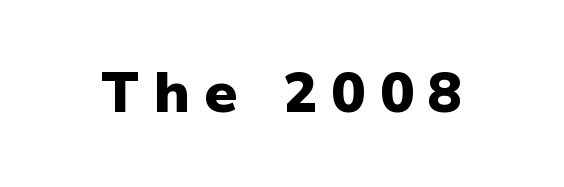
Q: Is the text bold? A: Yes.
Q: Is the text italic (slanted)? A: No, it is upright.
Q: Is the typeface a serif or a sans-serif typeface? A: Sans-serif.
Q: Is the text underlined? A: No.
Q: Is the spacing between letters normal or unusually wide? A: Unusually wide.
Q: Width (condensed, normal, or wide)? A: Normal.
Q: Stroke contrast? A: Low.
Q: x-height? A: Medium.
Q: Monospaced? A: No.
